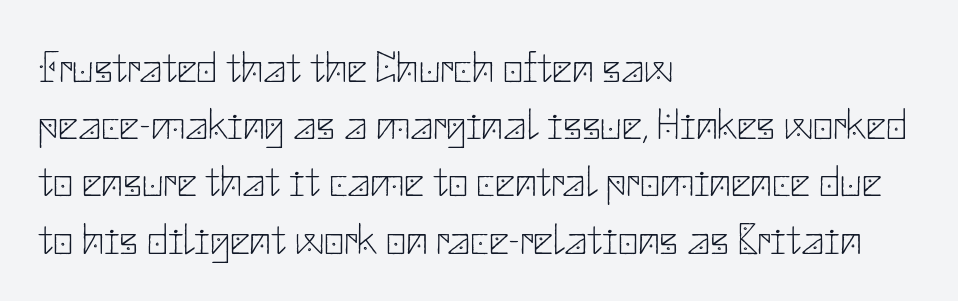
{"serif": "no", "italic": "no", "bold": "no", "weight": "thin", "width": "normal", "stroke_contrast": "low", "x_height": "small", "underline": "no", "align": "left", "line_spacing": "normal", "line_spacing_ratio": 1.3, "letter_spacing": "normal", "letter_spacing_em": 0.0, "glyph_px": 44}
